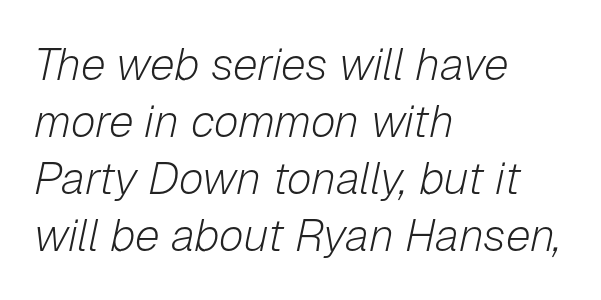
You can tell it's italic because the verticals aren't actually vertical. A quiet, ordinary-to-light weight characterises the typeface. How would I describe the line gaps? Plain and ordinary. The rendering uses natural spacing where letterforms have individual widths. The string is rendered with underlining switched off.
